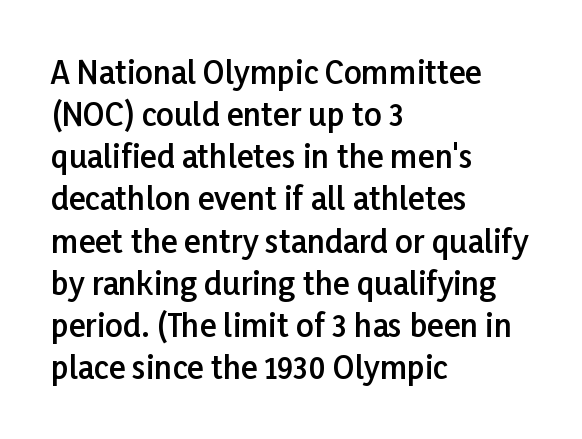
Q: Is the text bold? A: Semi-bold.
Q: Is the text italic (slanted)? A: No, it is upright.
Q: Is the typeface a serif or a sans-serif typeface? A: Sans-serif.
Q: Is the text underlined? A: No.
Q: How is the paragraph aligned? A: Left-aligned.
Q: Is the spacing between letters normal or unusually wide? A: Normal.
Q: Is the spacing between lines tight, normal or loose? A: Normal.
Q: Width (condensed, normal, or wide)? A: Normal.
Q: Stroke contrast? A: Low.
Q: x-height? A: Medium.
Q: Monospaced? A: No.
